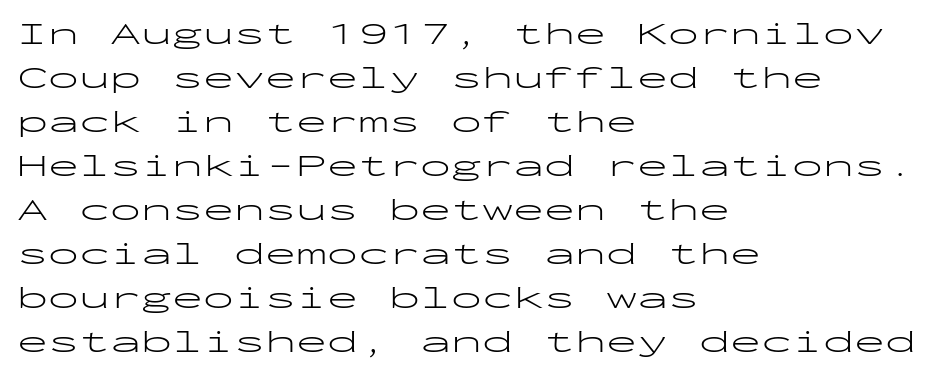
Q: Is the text bold? A: No.
Q: Is the text italic (slanted)? A: No, it is upright.
Q: Is the typeface a serif or a sans-serif typeface? A: Sans-serif.
Q: Is the text underlined? A: No.
Q: How is the paragraph aligned? A: Left-aligned.
Q: Is the spacing between letters normal or unusually wide? A: Normal.
Q: Is the spacing between lines tight, normal or loose? A: Normal.
Q: Width (condensed, normal, or wide)? A: Wide.
Q: Stroke contrast? A: Low.
Q: x-height? A: Medium.
Q: Monospaced? A: Yes.
